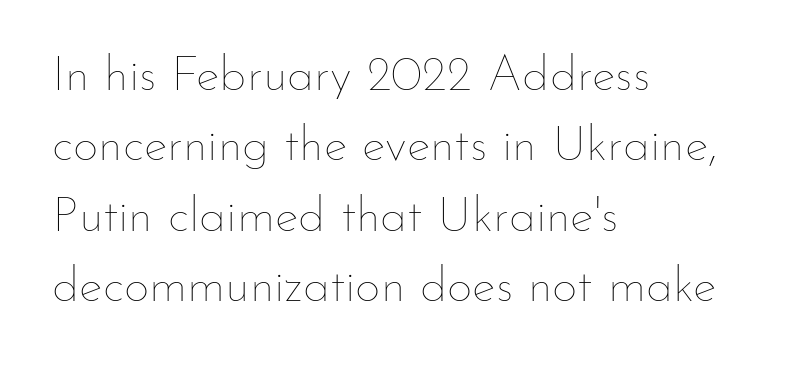
Q: Is the text bold? A: No.
Q: Is the text italic (slanted)? A: No, it is upright.
Q: Is the text underlined? A: No.
Q: How is the paragraph aligned? A: Left-aligned.
Q: Is the spacing between letters normal or unusually wide? A: Normal.
Q: Is the spacing between lines tight, normal or loose? A: Normal.
Q: Width (condensed, normal, or wide)? A: Normal.
Q: Stroke contrast? A: Low.
Q: x-height? A: Small.
Q: Monospaced? A: No.
